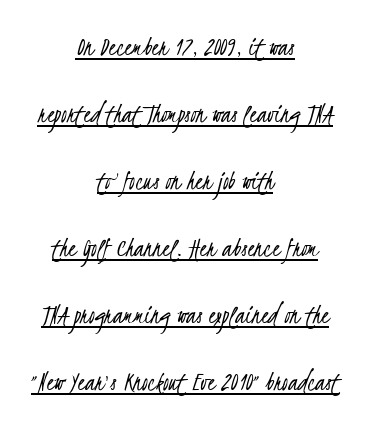
Q: Is the text bold? A: No.
Q: Is the typeface a serif or a sans-serif typeface? A: Sans-serif.
Q: Is the text underlined? A: Yes.
Q: How is the paragraph aligned? A: Centered.
Q: Is the spacing between letters normal or unusually wide? A: Normal.
Q: Is the spacing between lines tight, normal or loose? A: Loose.
Q: Width (condensed, normal, or wide)? A: Condensed.
Q: Stroke contrast? A: Low.
Q: x-height? A: Small.
Q: Monospaced? A: No.
